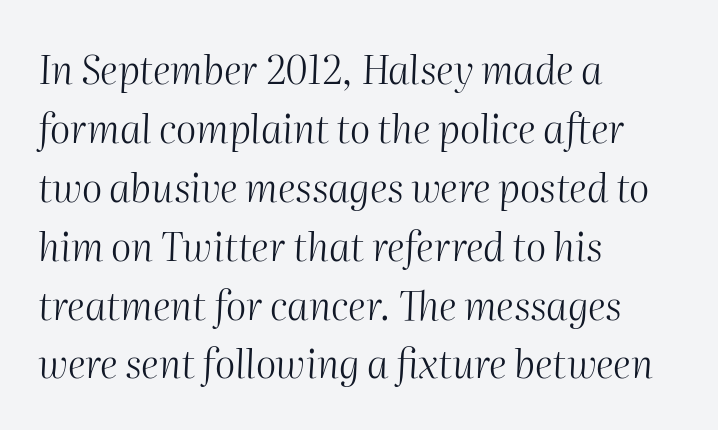
Q: Is the text bold? A: No.
Q: Is the text italic (slanted)? A: Yes, it leans right by about 2 degrees.
Q: Is the text underlined? A: No.
Q: How is the paragraph aligned? A: Left-aligned.
Q: Is the spacing between letters normal or unusually wide? A: Normal.
Q: Is the spacing between lines tight, normal or loose? A: Normal.
Q: Width (condensed, normal, or wide)? A: Normal.
Q: Stroke contrast? A: Medium.
Q: x-height? A: Medium.
Q: Monospaced? A: No.
